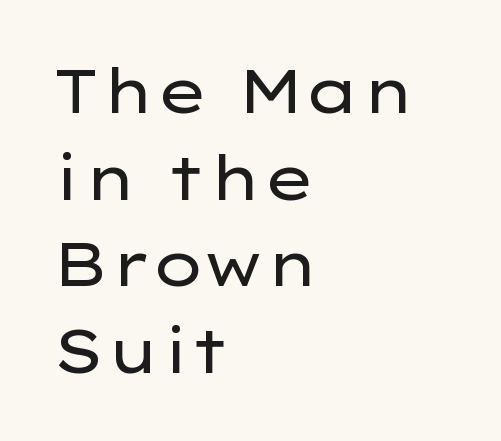
{"serif": "no", "italic": "no", "bold": "no", "weight": "regular", "width": "wide", "stroke_contrast": "low", "x_height": "medium", "monospaced": "no", "underline": "no", "align": "left", "line_spacing": "normal", "line_spacing_ratio": 1.42, "letter_spacing": "normal", "letter_spacing_em": 0.0, "glyph_px": 61}
